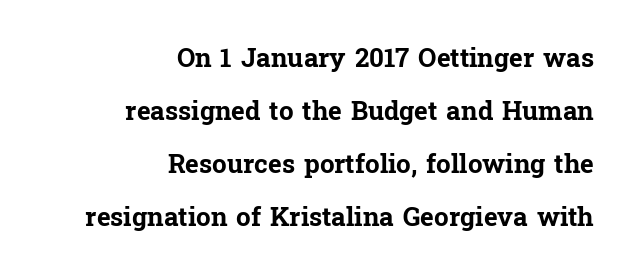
In terms of letterspacing, this is plain default setting. Only glyphs here, with clear space below each row. Vertical spacing — loose. On the weight axis this lands at bold, roughly 700.
